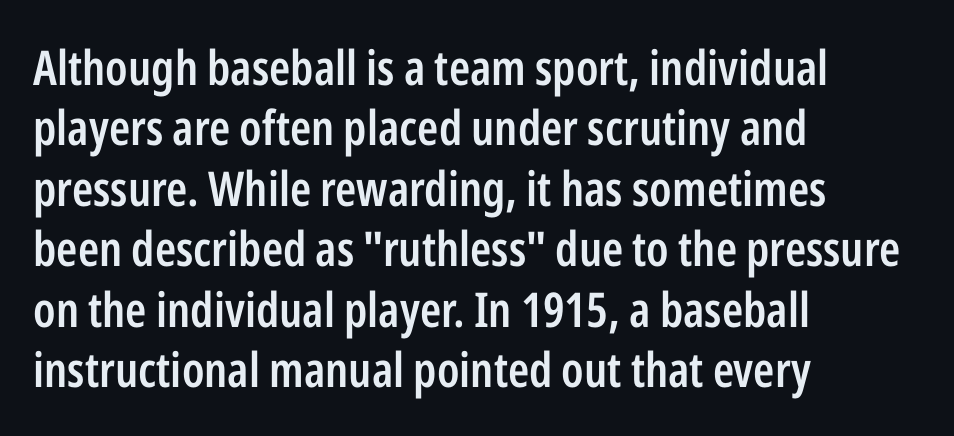
The image shows 48 px semibold, condensed sans-serif type, upright; set left-aligned, normal line spacing (1.26x), normal letter spacing, not underlined; low stroke contrast and a medium x-height.
